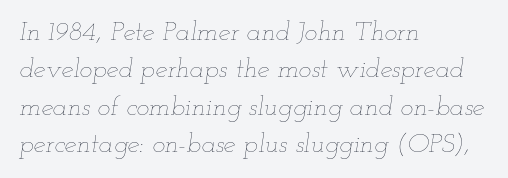
Q: Is the text bold? A: No.
Q: Is the text italic (slanted)? A: Yes, it leans right by about 12 degrees.
Q: Is the text underlined? A: No.
Q: How is the paragraph aligned? A: Left-aligned.
Q: Is the spacing between letters normal or unusually wide? A: Normal.
Q: Is the spacing between lines tight, normal or loose? A: Normal.
